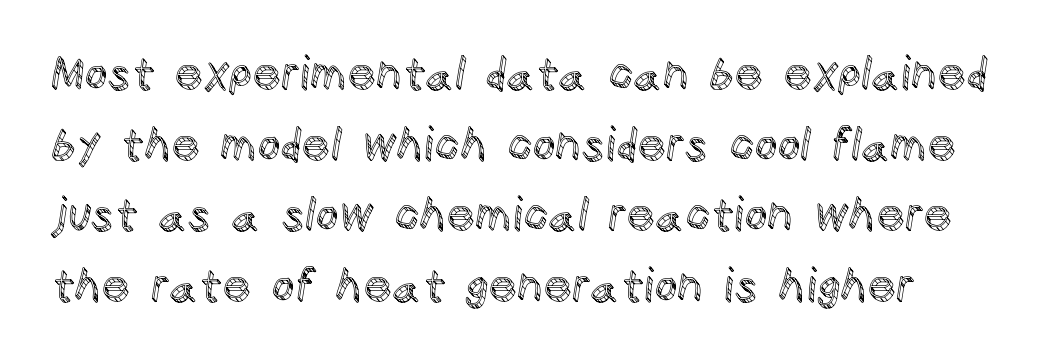
{"width": "normal", "x_height": "large", "monospaced": "no", "underline": "no", "line_spacing": "normal", "line_spacing_ratio": 1.57, "letter_spacing": "normal", "letter_spacing_em": 0.0, "glyph_px": 45}
